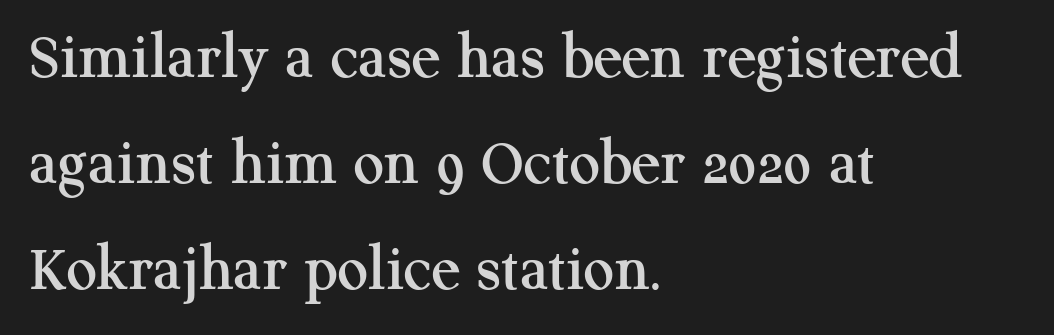
This sample keeps an unexceptional amount of space between lines. Tracking value appears to be zero — textbook default spacing. Here the designer chose a conventional face with non-uniform glyph widths. These lines are composed in type with serifs.
